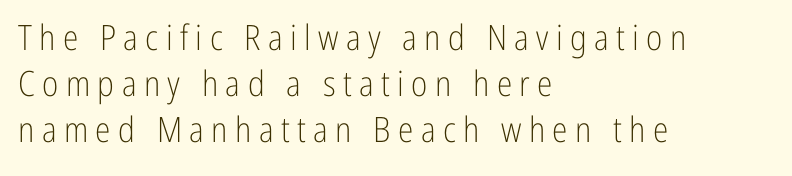
This reads as an unemphasized weight, regular at the heaviest. Interline gaps are of average width in this sample. Look at the tracking — it's clearly loosened, letters drifting apart. In terms of letterform style, serifs are entirely absent. The rendering uses natural spacing where letterforms have individual widths. Horizontal alignment here is leftward, the default for most running prose.
